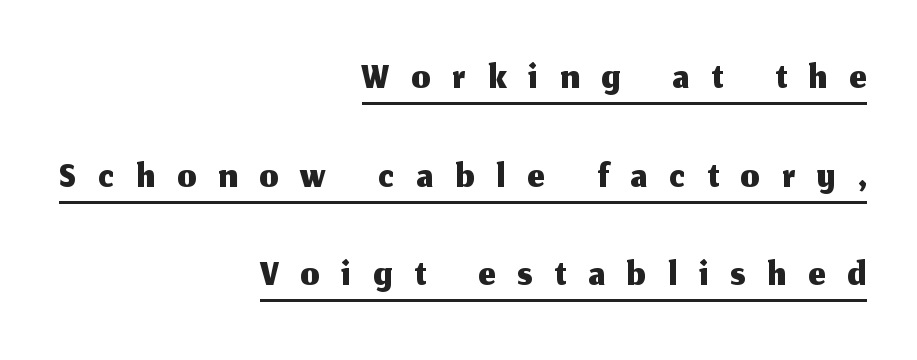
Q: Is the text italic (slanted)? A: No, it is upright.
Q: Is the typeface a serif or a sans-serif typeface? A: Sans-serif.
Q: Is the text underlined? A: Yes.
Q: How is the paragraph aligned? A: Right-aligned.
Q: Is the spacing between letters normal or unusually wide? A: Unusually wide.
Q: Is the spacing between lines tight, normal or loose? A: Normal.
Q: Width (condensed, normal, or wide)? A: Normal.
Q: Stroke contrast? A: Medium.
Q: x-height? A: Medium.
Q: Monospaced? A: No.
